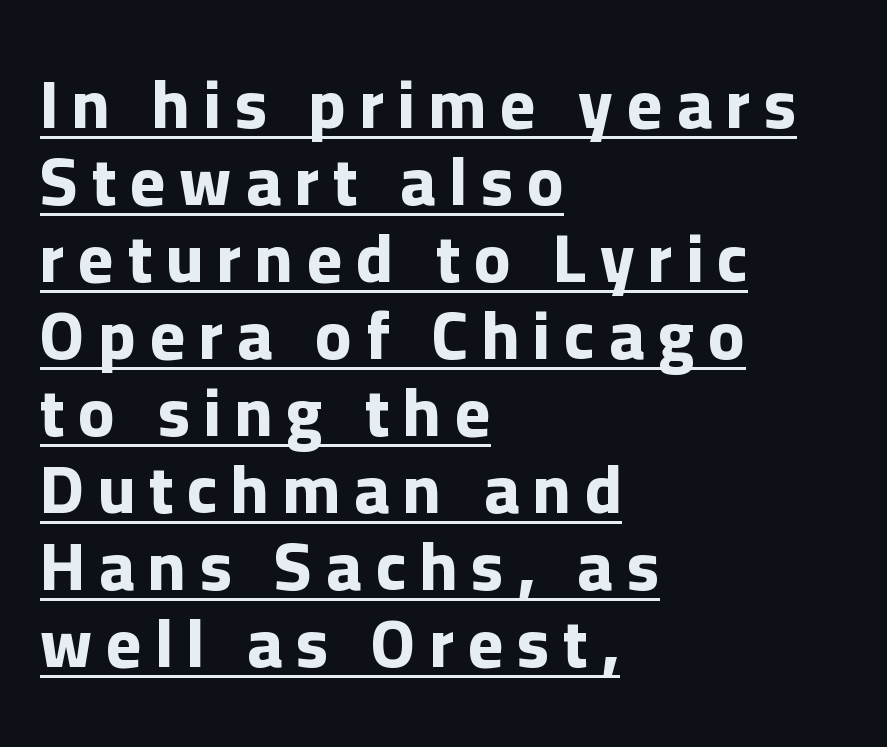
Which margin do the lines hug? The left one — the right edge is uneven. Looks like regular typesetting: each glyph gets only the width it needs. The type family on display is of the sans-serif kind. In designer terms, the underline attribute is active on this setting. The letters are spread apart with noticeably loose tracking. Notice how thick the strokes are: this is what a full bold looks like.
